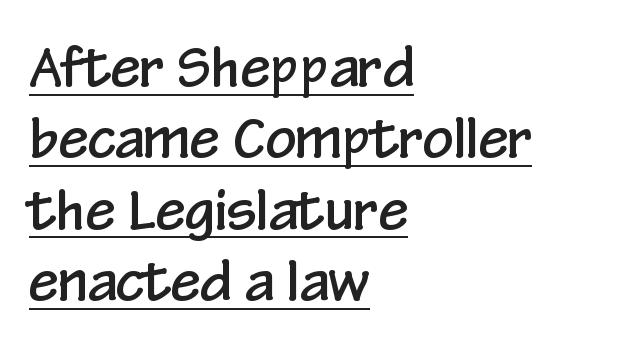
{"serif": "no", "italic": "no", "width": "condensed", "stroke_contrast": "low", "x_height": "medium", "monospaced": "no", "underline": "yes", "align": "left", "line_spacing": "normal", "line_spacing_ratio": 1.32, "letter_spacing": "normal", "letter_spacing_em": 0.0, "glyph_px": 54}
